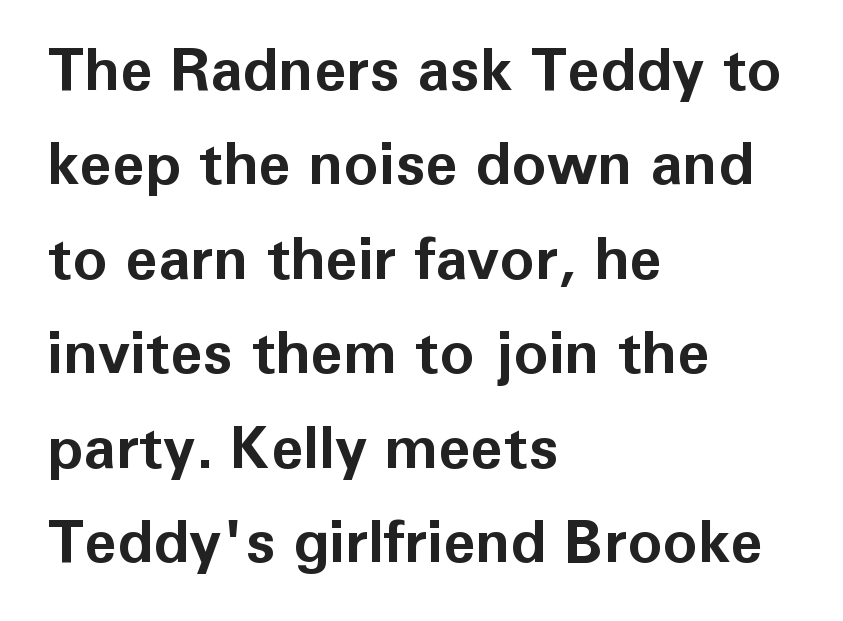
Q: Is the text bold? A: Yes.
Q: Is the text italic (slanted)? A: No, it is upright.
Q: Is the typeface a serif or a sans-serif typeface? A: Sans-serif.
Q: Is the text underlined? A: No.
Q: How is the paragraph aligned? A: Left-aligned.
Q: Is the spacing between letters normal or unusually wide? A: Normal.
Q: Is the spacing between lines tight, normal or loose? A: Normal.
Q: Width (condensed, normal, or wide)? A: Normal.
Q: Stroke contrast? A: Low.
Q: x-height? A: Medium.
Q: Monospaced? A: No.
